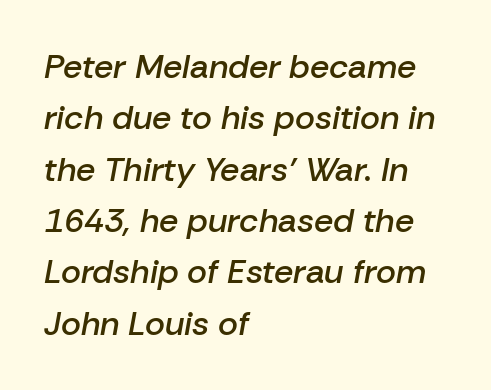
Q: Is the text bold? A: Semi-bold.
Q: Is the text italic (slanted)? A: Yes, it leans right by about 10 degrees.
Q: Is the text underlined? A: No.
Q: How is the paragraph aligned? A: Left-aligned.
Q: Is the spacing between letters normal or unusually wide? A: Normal.
Q: Is the spacing between lines tight, normal or loose? A: Normal.
Q: Width (condensed, normal, or wide)? A: Normal.
Q: Stroke contrast? A: Low.
Q: x-height? A: Medium.
Q: Monospaced? A: No.
